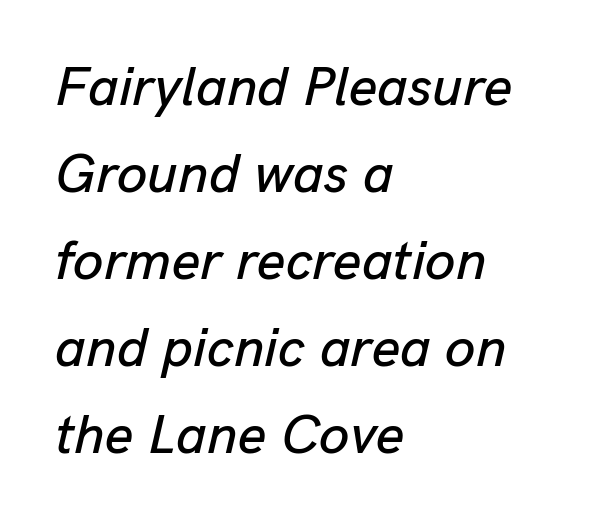
Q: Is the text italic (slanted)? A: Yes, it leans right by about 13 degrees.
Q: Is the text underlined? A: No.
Q: How is the paragraph aligned? A: Left-aligned.
Q: Is the spacing between letters normal or unusually wide? A: Normal.
Q: Is the spacing between lines tight, normal or loose? A: Normal.
Q: Width (condensed, normal, or wide)? A: Normal.
Q: Stroke contrast? A: Low.
Q: x-height? A: Medium.
Q: Monospaced? A: No.
